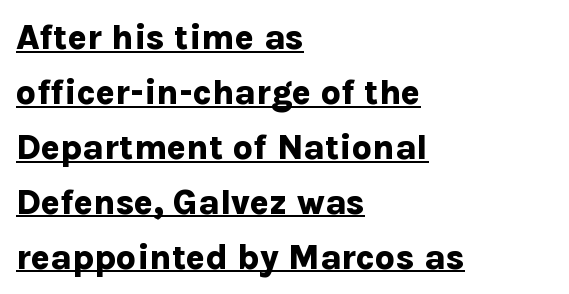
Posture: vertical. The rendering keeps characters at their native spacing. You could not count columns in this text — the font is proportionally spaced. The font family rendered here belongs to the sans-serif group. If you drew a ruler down the left edge, every line would touch it.
